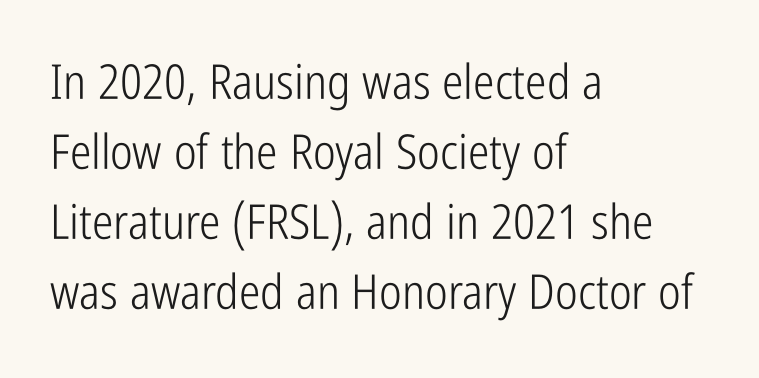
Is the letter spacing exaggerated? No — it looks like the ordinary default. These lines sit exactly where default settings would place them. These lines are composed in type without serifs. Every character sits straight up, as roman type does. Horizontal alignment here is leftward, the default for most running prose. Underline: absent.
